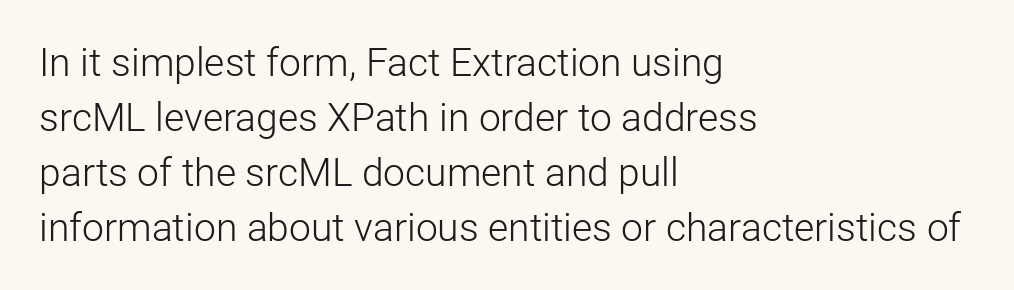
Q: Is the text bold? A: No.
Q: Is the text italic (slanted)? A: No, it is upright.
Q: Is the typeface a serif or a sans-serif typeface? A: Sans-serif.
Q: Is the text underlined? A: No.
Q: How is the paragraph aligned? A: Left-aligned.
Q: Is the spacing between letters normal or unusually wide? A: Normal.
Q: Is the spacing between lines tight, normal or loose? A: Normal.
Q: Width (condensed, normal, or wide)? A: Normal.
Q: Stroke contrast? A: Low.
Q: x-height? A: Medium.
Q: Monospaced? A: No.
